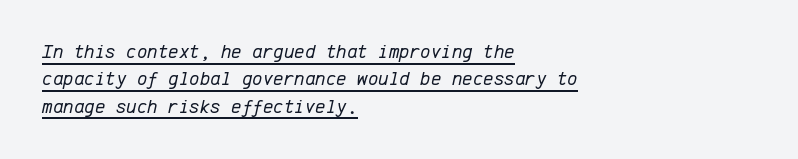
Evenly set lines give the paragraph a standard silhouette. Stroke mass is kept to a normal reading level or below. Default kerning and tracking; the words read as compact shapes. The rag falls on the right side of this text block. These characters rest on top of a visible drawn line. Rendered with sloped, italic letterforms.
